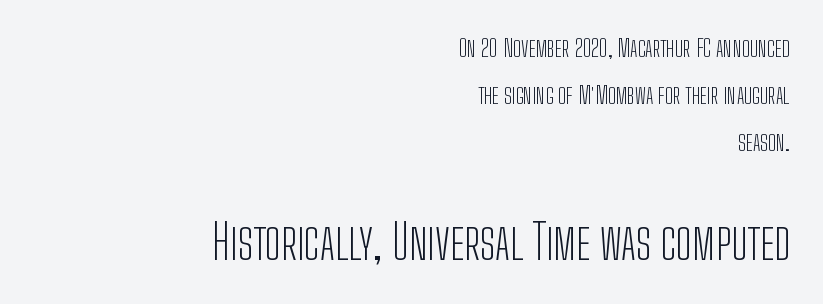
Small over large — that's the arrangement of the two blocks here. Unlike a traditional serif, this face leaves its strokes unadorned. The font sits on the lighter half of the weight spectrum, regular included. Tracking here is standard; glyphs follow each other at the usual distance. In terms of leading, this rendering errs on the spacious side. Plain, unruled lines of type.
